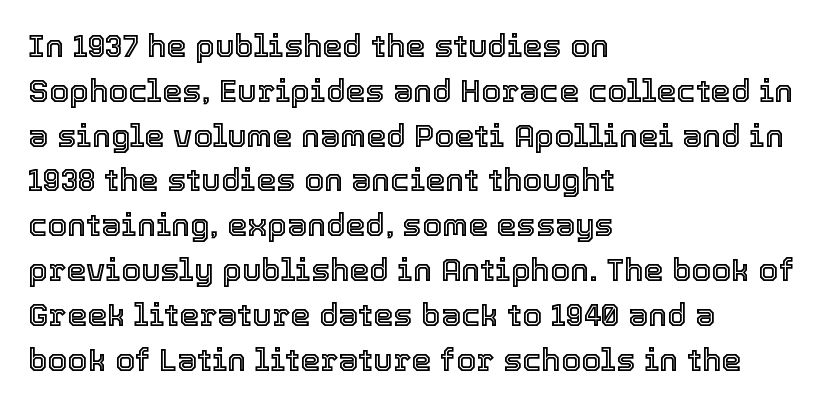
The image shows 32 px text type, upright; set left-aligned, normal line spacing (1.4x), normal letter spacing, not underlined; a medium x-height.
